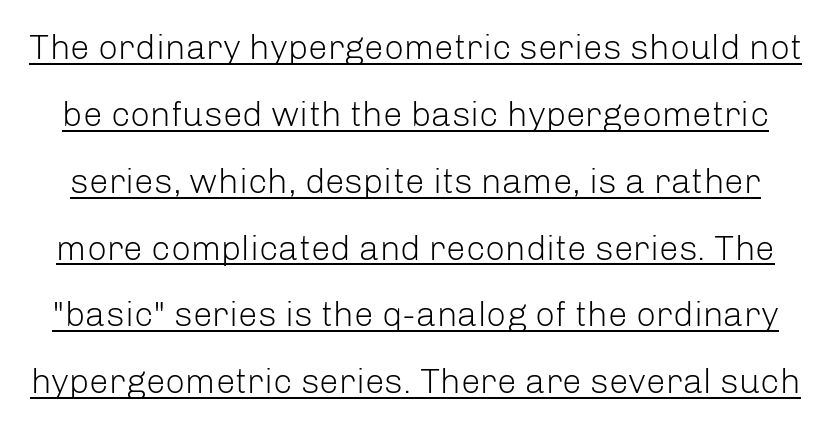
Q: Is the text bold? A: No.
Q: Is the text italic (slanted)? A: No, it is upright.
Q: Is the typeface a serif or a sans-serif typeface? A: Sans-serif.
Q: Is the text underlined? A: Yes.
Q: Is the spacing between letters normal or unusually wide? A: Normal.
Q: Is the spacing between lines tight, normal or loose? A: Loose.
Q: Width (condensed, normal, or wide)? A: Normal.
Q: Stroke contrast? A: Low.
Q: x-height? A: Medium.
Q: Monospaced? A: No.
